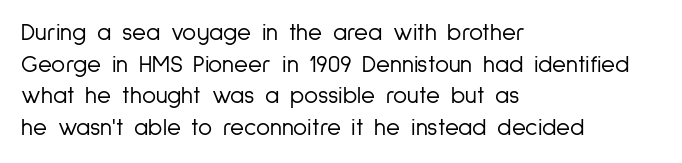
The image shows 24 px text type, upright; set left-aligned, normal line spacing (1.32x), normal letter spacing, not underlined.
